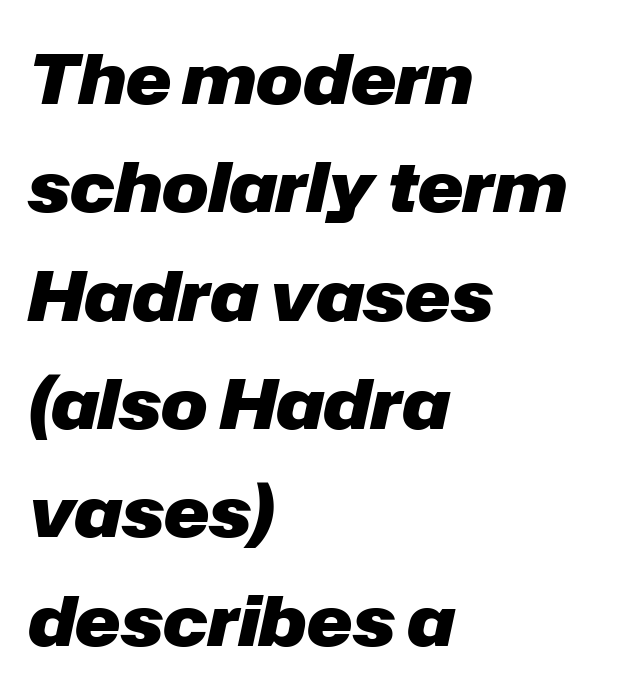
The image shows 69 px heavy type, italic (leaning right); set left-aligned, normal line spacing (1.57x), normal letter spacing, not underlined; low stroke contrast and a medium x-height.
